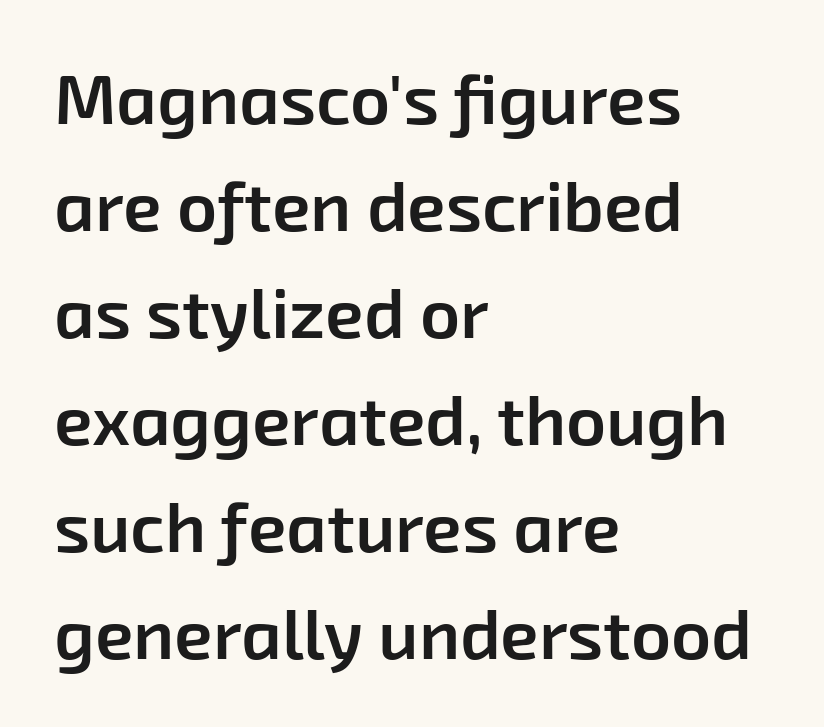
{"serif": "no", "bold": "semi", "weight": "semibold", "width": "normal", "stroke_contrast": "low", "x_height": "medium", "monospaced": "no", "underline": "no", "align": "left", "line_spacing": "normal", "line_spacing_ratio": 1.53, "letter_spacing": "normal", "letter_spacing_em": 0.0, "glyph_px": 70}
